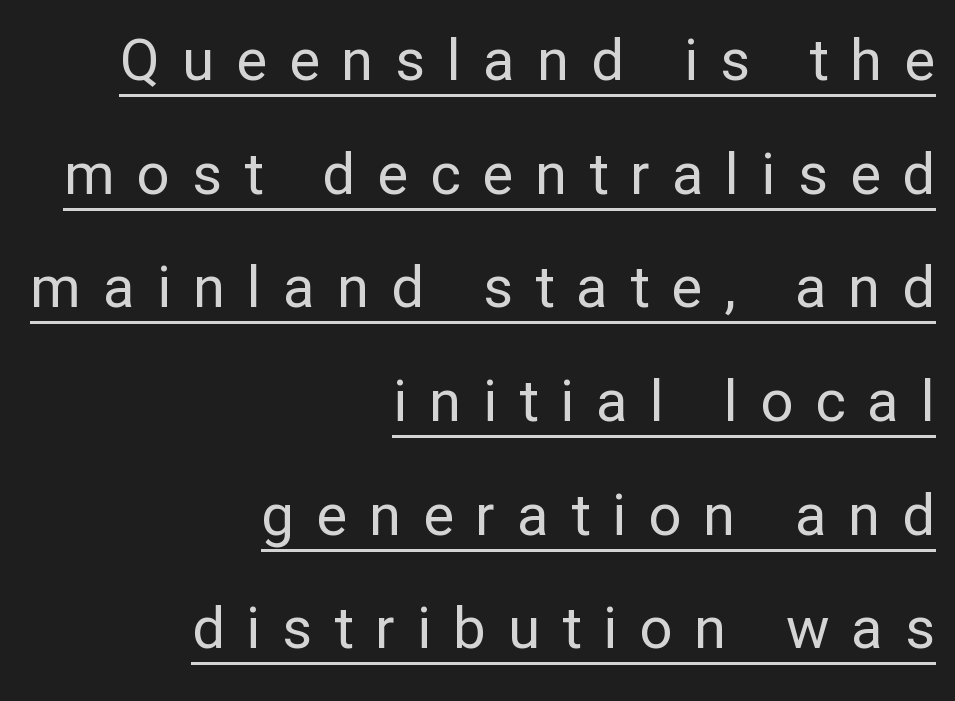
{"serif": "no", "italic": "no", "bold": "no", "weight": "regular", "width": "normal", "stroke_contrast": "low", "x_height": "medium", "monospaced": "no", "underline": "yes", "align": "right", "line_spacing": "loose", "line_spacing_ratio": 1.96, "letter_spacing": "wide", "letter_spacing_em": 0.38, "glyph_px": 58}
